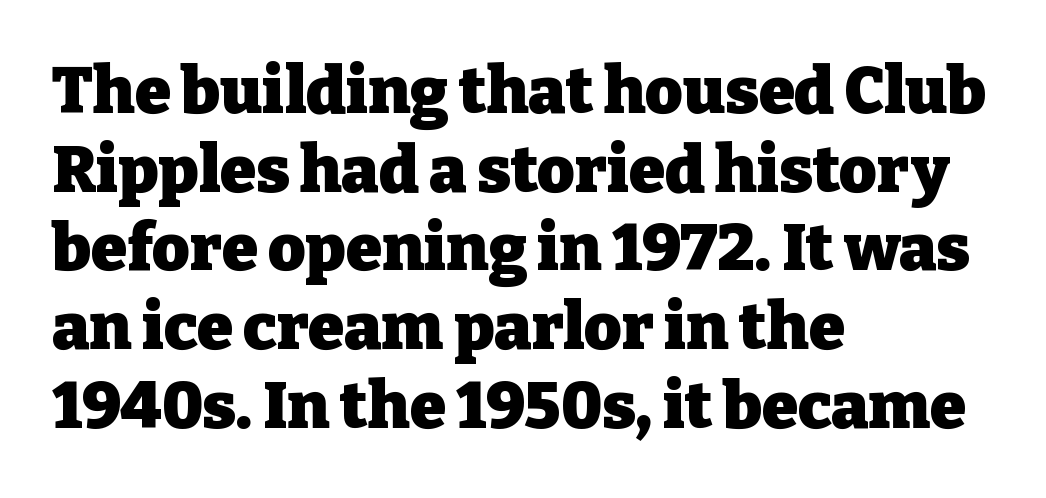
The image shows 65 px heavy serif type, upright; set left-aligned, line spacing 1.21x, normal letter spacing, not underlined; low stroke contrast and a medium x-height.
